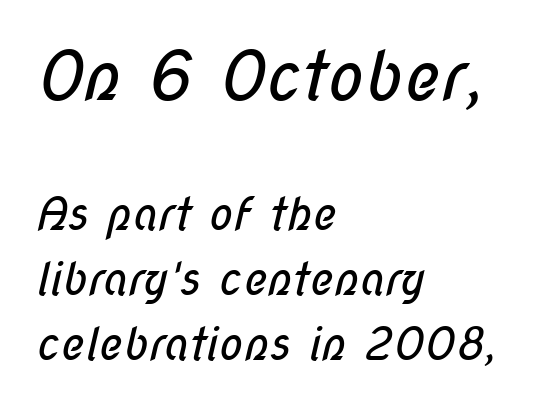
{"serif": "no", "bold": "no", "weight": "regular", "width": "condensed", "stroke_contrast": "low", "x_height": "medium", "monospaced": "no", "underline": "no", "align": "left", "line_spacing": "normal", "line_spacing_ratio": 1.44, "letter_spacing": "normal", "letter_spacing_em": 0.0, "larger_block": "first", "size_ratio": 1.51, "glyph_px": 68}
